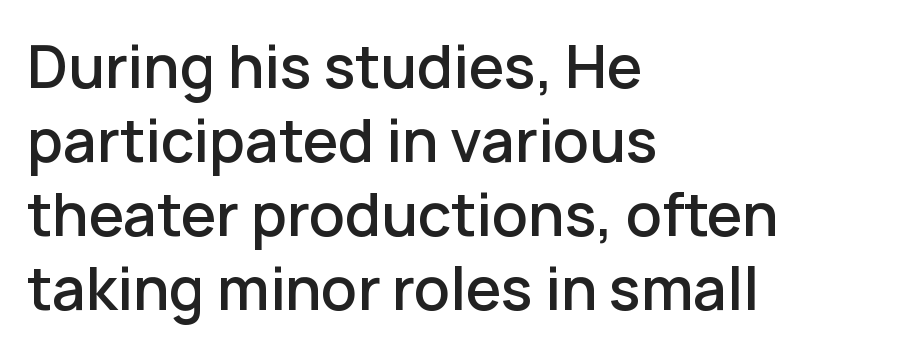
{"serif": "no", "italic": "no", "bold": "semi", "weight": "semibold", "width": "normal", "stroke_contrast": "low", "x_height": "medium", "monospaced": "no", "underline": "no", "align": "left", "line_spacing": "normal", "line_spacing_ratio": 1.3, "letter_spacing": "normal", "letter_spacing_em": 0.0, "glyph_px": 57}
